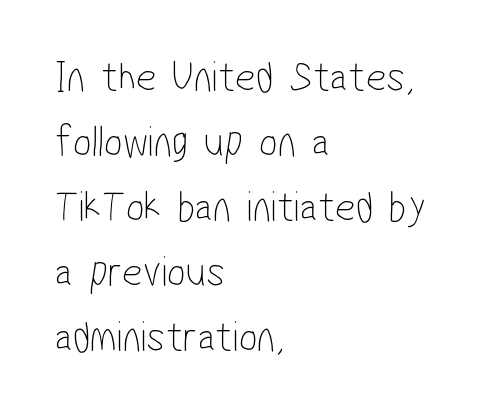
Q: Is the text bold? A: No.
Q: Is the typeface a serif or a sans-serif typeface? A: Sans-serif.
Q: Is the text underlined? A: No.
Q: How is the paragraph aligned? A: Left-aligned.
Q: Is the spacing between letters normal or unusually wide? A: Normal.
Q: Is the spacing between lines tight, normal or loose? A: Normal.
Q: Width (condensed, normal, or wide)? A: Condensed.
Q: Stroke contrast? A: Low.
Q: x-height? A: Medium.
Q: Monospaced? A: No.
